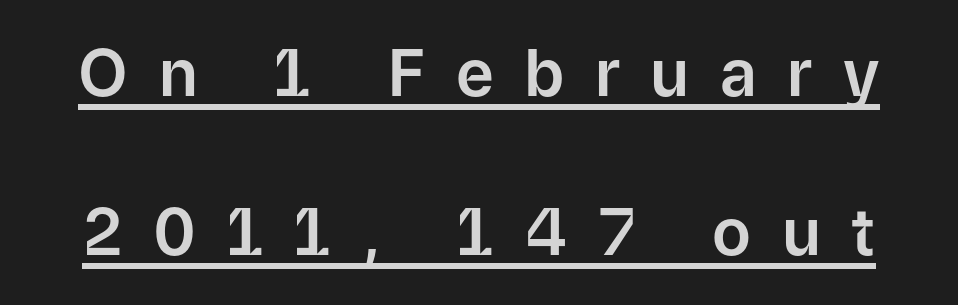
The image shows 65 px sans-serif type, upright; set loose line spacing (2.45x), unusually wide letter spacing (+0.47 em), underlined; low stroke contrast and a medium x-height.
